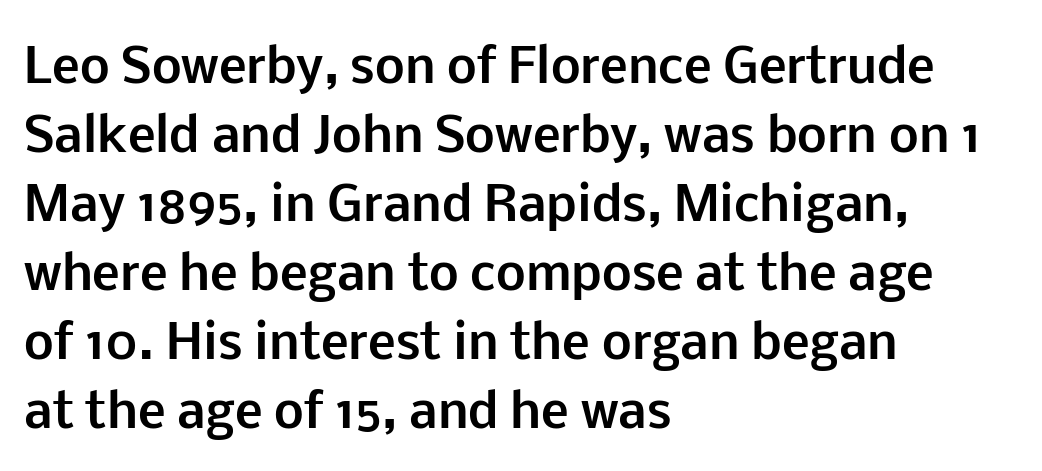
This rendering features lettering with no underline. The letters stand upright; this is a roman face. Honestly, the row spacing looks completely unremarkable. A classic flush-left, rag-right setting is used for this passage. Note: no serifs on the glyphs.
